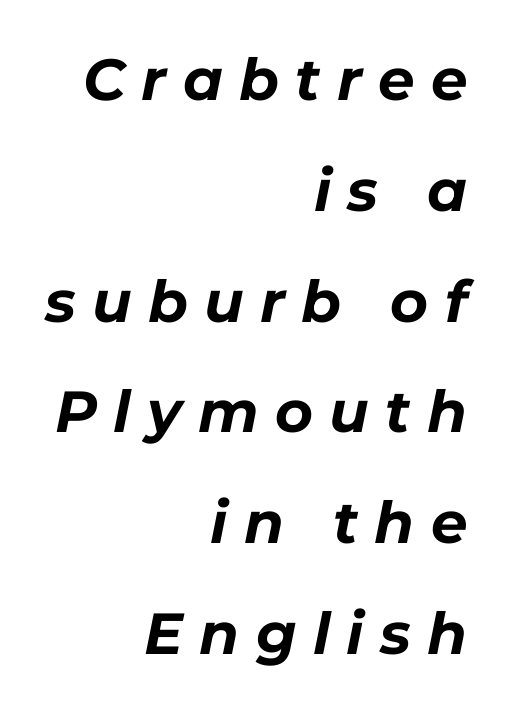
Plenty of ink on the page — the face is bold. The rag falls on the left side of this text block. Baseline-to-baseline distance is far greater than the letter height. Varying glyph widths throughout — classic text-font behaviour.
